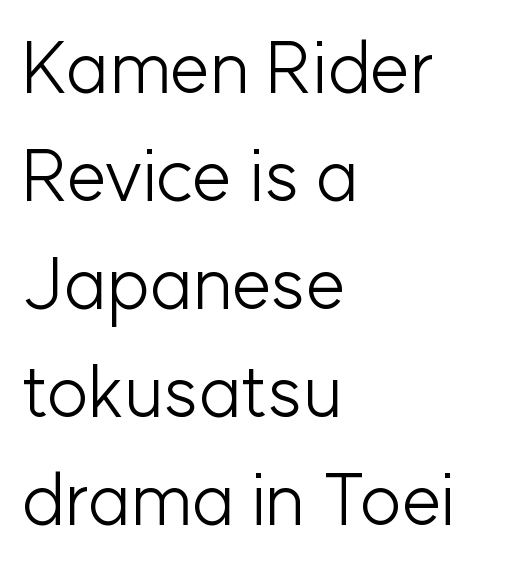
The image shows 72 px light sans-serif type, upright; set left-aligned, normal line spacing (1.5x), normal letter spacing, not underlined; low stroke contrast and a medium x-height.
